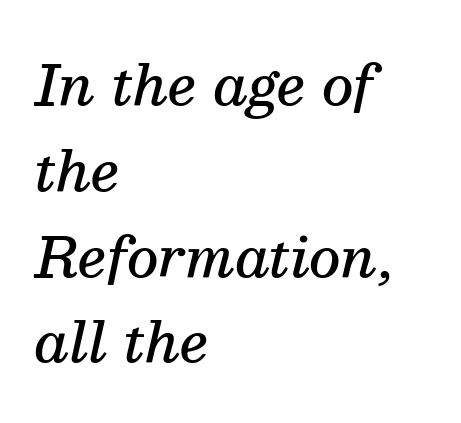
A typesetter would label this face a serif. The axis of the letterforms is tilted away from vertical. Glance below the letters and you will spot only blank space. These lines are set flush left with a ragged right edge.
